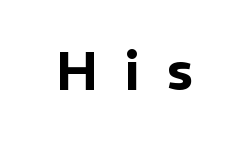
The image shows 54 px sans-serif type, upright; set unusually wide letter spacing (+0.5 em), not underlined; low stroke contrast and a medium x-height.
